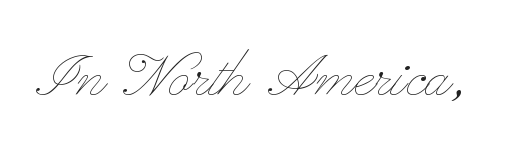
The image shows 73 px thin, wide type; set normal letter spacing, not underlined; low stroke contrast and a small x-height.
